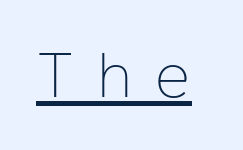
Q: Is the text bold? A: No.
Q: Is the text italic (slanted)? A: No, it is upright.
Q: Is the typeface a serif or a sans-serif typeface? A: Sans-serif.
Q: Is the text underlined? A: Yes.
Q: Is the spacing between letters normal or unusually wide? A: Unusually wide.
Q: Width (condensed, normal, or wide)? A: Normal.
Q: Stroke contrast? A: Low.
Q: x-height? A: Medium.
Q: Monospaced? A: No.
